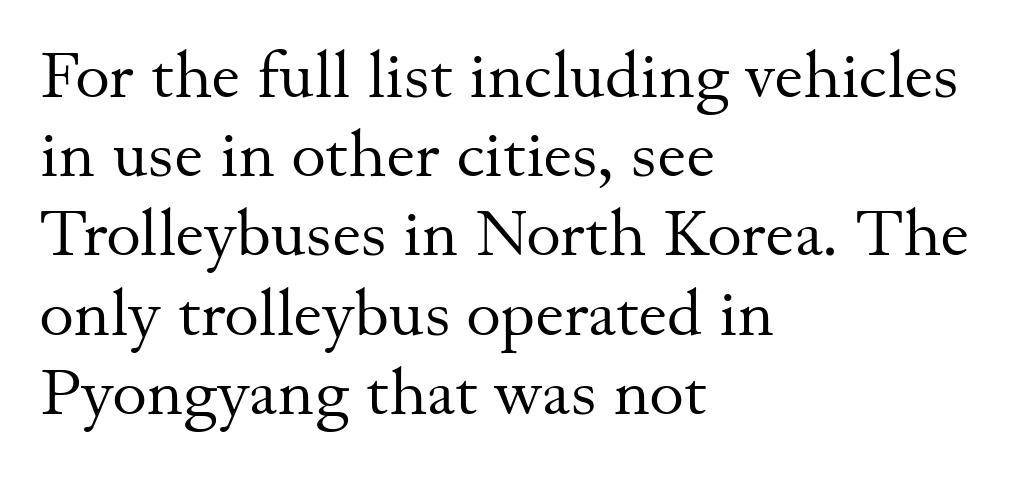
The image shows 66 px regular-weight serif type, upright; set left-aligned, line spacing 1.2x, normal letter spacing, not underlined; medium stroke contrast and a small x-height.
